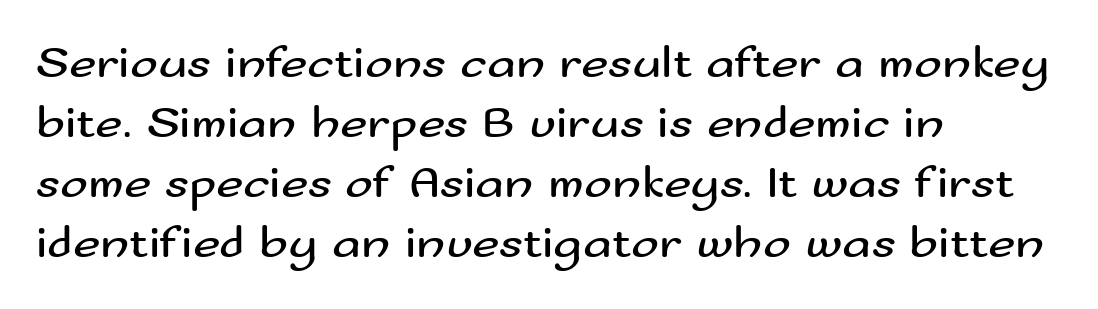
Q: Is the text bold? A: No.
Q: Is the text italic (slanted)? A: No, it is upright.
Q: Is the typeface a serif or a sans-serif typeface? A: Sans-serif.
Q: Is the text underlined? A: No.
Q: How is the paragraph aligned? A: Left-aligned.
Q: Is the spacing between letters normal or unusually wide? A: Normal.
Q: Is the spacing between lines tight, normal or loose? A: Normal.
Q: Width (condensed, normal, or wide)? A: Wide.
Q: Stroke contrast? A: Medium.
Q: x-height? A: Small.
Q: Monospaced? A: No.
